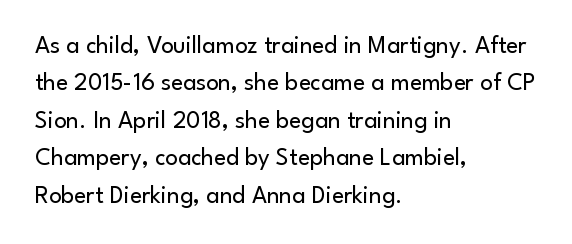
In CSS terms this would be text-align: left. Descenders are the only things crossing below the line. One glance says typical: line gaps are just what's usual. This is the regular roman posture of the typeface.
